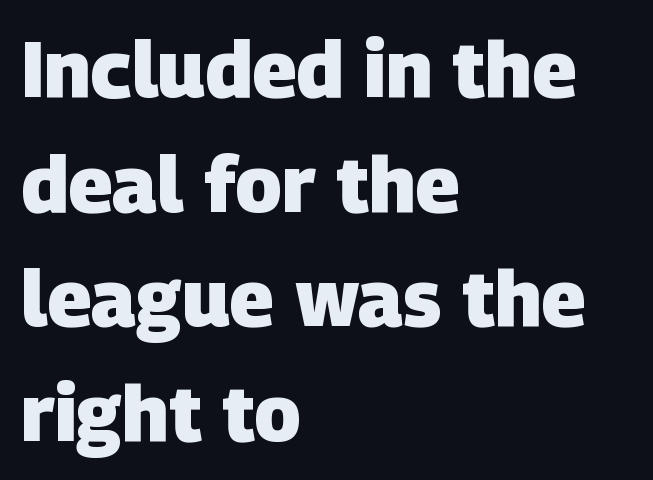
Q: Is the text bold? A: Yes.
Q: Is the typeface a serif or a sans-serif typeface? A: Sans-serif.
Q: Is the text underlined? A: No.
Q: How is the paragraph aligned? A: Left-aligned.
Q: Is the spacing between letters normal or unusually wide? A: Normal.
Q: Is the spacing between lines tight, normal or loose? A: Normal.
Q: Width (condensed, normal, or wide)? A: Normal.
Q: Stroke contrast? A: Low.
Q: x-height? A: Large.
Q: Monospaced? A: No.
